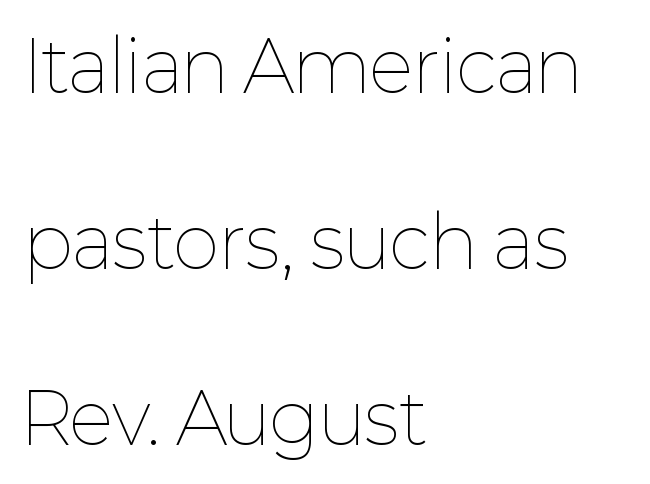
The image shows 71 px thin type, upright; set left-aligned, loose line spacing (2.48x), normal letter spacing, not underlined; low stroke contrast and a medium x-height.
